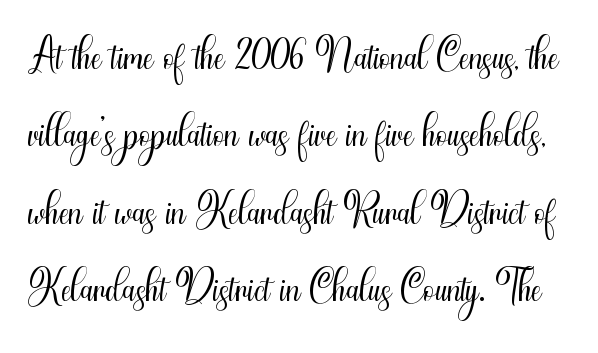
The image shows 63 px light, condensed sans-serif type; set line spacing 1.23x, normal letter spacing, not underlined; medium stroke contrast and a small x-height.
